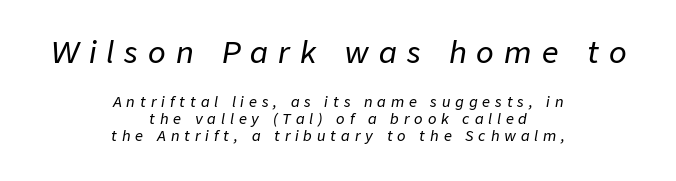
Q: Is the text italic (slanted)? A: Yes, it leans right by about 9 degrees.
Q: Is the text underlined? A: No.
Q: How is the paragraph aligned? A: Centered.
Q: Is the spacing between letters normal or unusually wide? A: Unusually wide.
Q: Which block of text is set in a larger size, the first (top) or the second (bottom)? A: The first (top) one.
Q: Width (condensed, normal, or wide)? A: Normal.
Q: Stroke contrast? A: Low.
Q: x-height? A: Medium.
Q: Monospaced? A: No.
